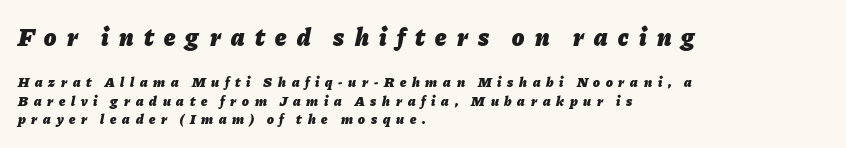
Q: Is the text bold? A: Yes.
Q: Is the text italic (slanted)? A: Yes, it leans right by about 11 degrees.
Q: Is the text underlined? A: No.
Q: How is the paragraph aligned? A: Left-aligned.
Q: Is the spacing between letters normal or unusually wide? A: Unusually wide.
Q: Is the spacing between lines tight, normal or loose? A: Normal.
Q: Which block of text is set in a larger size, the first (top) or the second (bottom)? A: The first (top) one.
